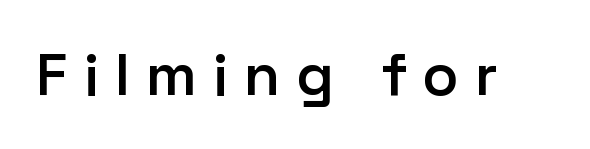
Q: Is the text bold? A: Semi-bold.
Q: Is the text italic (slanted)? A: No, it is upright.
Q: Is the typeface a serif or a sans-serif typeface? A: Sans-serif.
Q: Is the text underlined? A: No.
Q: Is the spacing between letters normal or unusually wide? A: Unusually wide.
Q: Width (condensed, normal, or wide)? A: Normal.
Q: Stroke contrast? A: Low.
Q: x-height? A: Medium.
Q: Monospaced? A: No.
